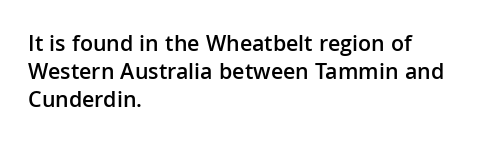
Alignment: flush left. Short note: letters normally spaced. The space directly below the letters is spotless. It's the straight-up-and-down kind of type. Stroke thickness is moderately raised; the sample reads as semibold.
